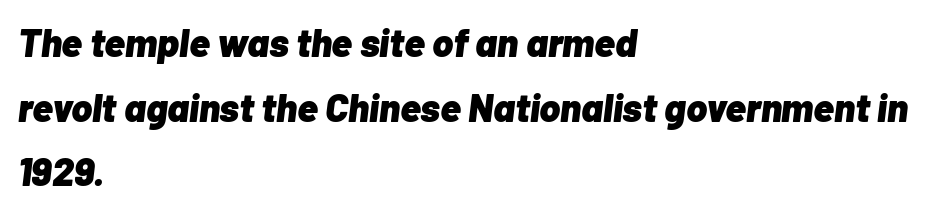
Line spacing here is normal. Italic? Definitely — the glyphs are oblique. Students, note that the glyphs here touch the page at normal intervals. Character widths vary here, with narrow letters taking less room than wide ones. Compared with a centered layout, this one pins lines to the left instead.
